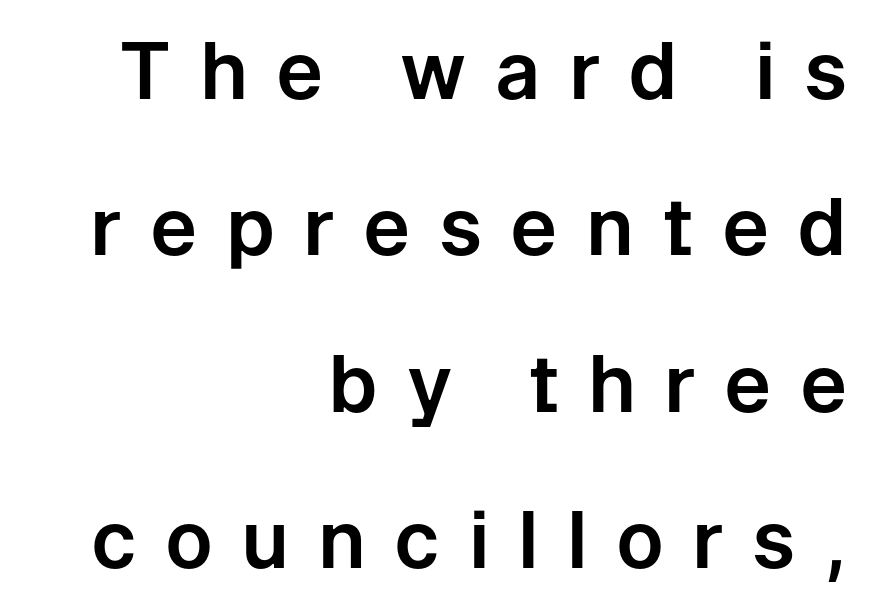
Q: Is the text italic (slanted)? A: No, it is upright.
Q: Is the typeface a serif or a sans-serif typeface? A: Sans-serif.
Q: Is the text underlined? A: No.
Q: How is the paragraph aligned? A: Right-aligned.
Q: Is the spacing between letters normal or unusually wide? A: Unusually wide.
Q: Is the spacing between lines tight, normal or loose? A: Loose.
Q: Width (condensed, normal, or wide)? A: Normal.
Q: Stroke contrast? A: Low.
Q: x-height? A: Medium.
Q: Monospaced? A: No.
